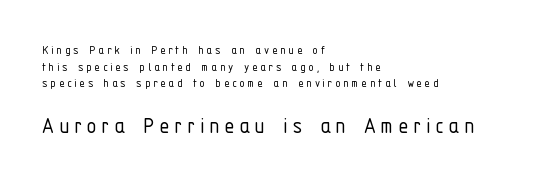
{"italic": "no", "bold": "no", "underline": "no", "align": "left", "line_spacing_ratio": 1.18, "larger_block": "second", "size_ratio": 1.79, "glyph_px": 25}
